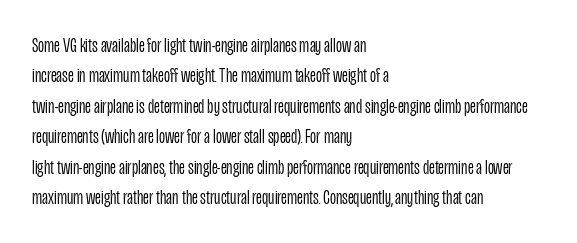
Letter spacing: default. Ink coverage per letter is moderate at most. The rag falls on the right side of this text block. Descenders are the only things crossing below the line. This block has exactly the height ordinary leading produces. This is the regular roman posture of the typeface.
